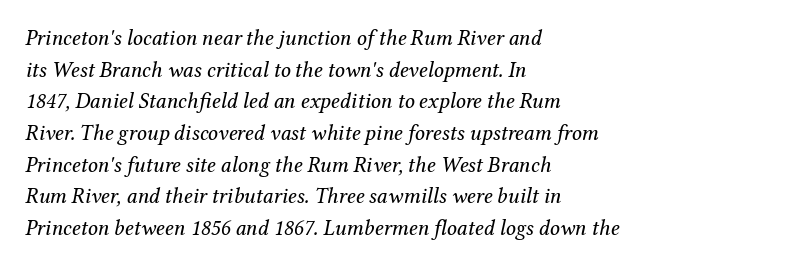
Nothing unusual about the tracking: characters are spaced as the font intends. Designer's note — italics engaged. The typesetter chose a ragged-right arrangement here. Stroke thickness stays within the range of a standard reading face or lighter. The rendering uses a moderate line-height, typical for paragraphs.
